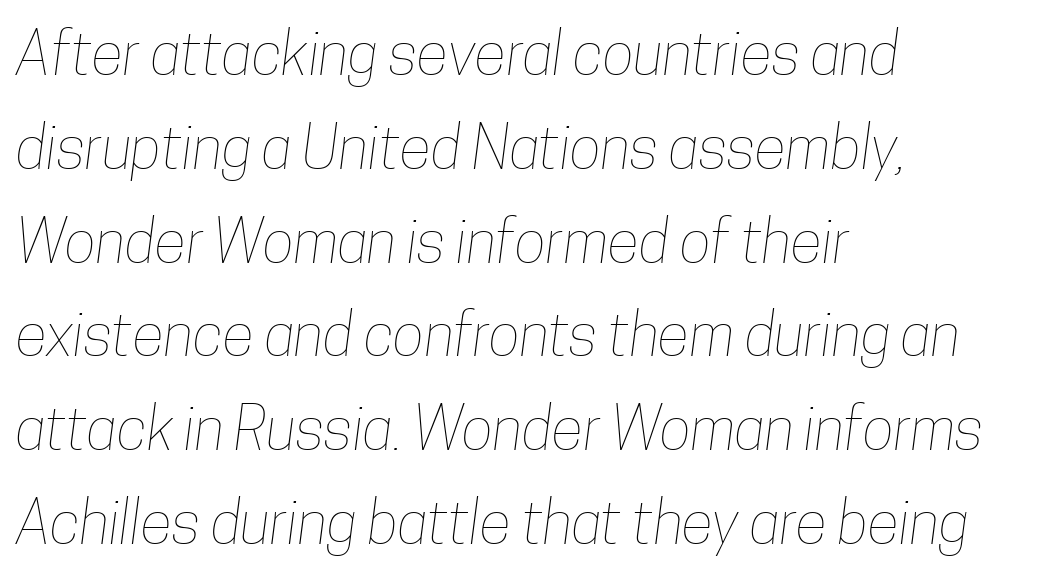
Q: Is the text bold? A: No.
Q: Is the text underlined? A: No.
Q: How is the paragraph aligned? A: Left-aligned.
Q: Is the spacing between letters normal or unusually wide? A: Normal.
Q: Is the spacing between lines tight, normal or loose? A: Normal.
Q: Width (condensed, normal, or wide)? A: Condensed.
Q: Stroke contrast? A: Low.
Q: x-height? A: Medium.
Q: Monospaced? A: No.
